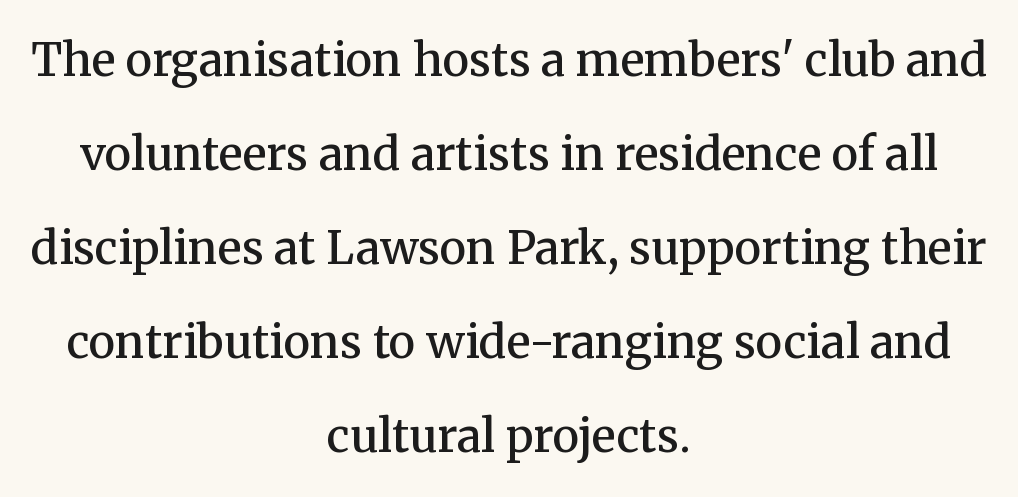
{"serif": "yes", "italic": "no", "bold": "semi", "weight": "semibold", "width": "normal", "stroke_contrast": "medium", "x_height": "medium", "monospaced": "no", "underline": "no", "align": "center", "line_spacing": "loose", "line_spacing_ratio": 2.09, "letter_spacing": "normal", "letter_spacing_em": 0.0, "glyph_px": 45}
